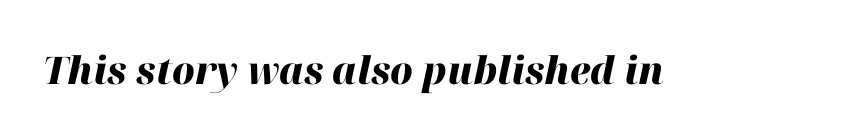
The glyphs look as if they've been sheared to an angle. On the weight axis this lands at bold, roughly 700. A bare baseline throughout the passage. You could call the tracking neutral — neither tight nor loose.
